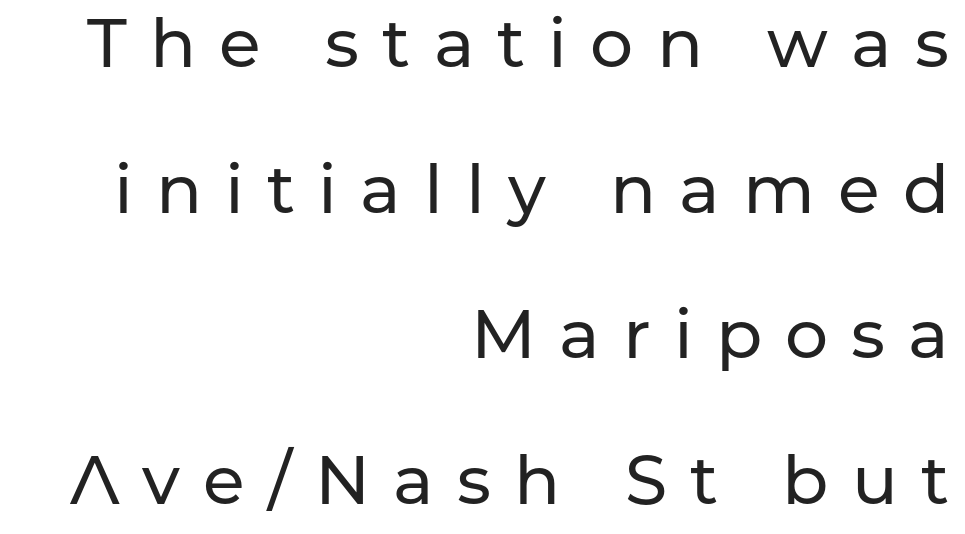
Q: Is the text italic (slanted)? A: No, it is upright.
Q: Is the typeface a serif or a sans-serif typeface? A: Sans-serif.
Q: Is the text underlined? A: No.
Q: How is the paragraph aligned? A: Right-aligned.
Q: Is the spacing between letters normal or unusually wide? A: Unusually wide.
Q: Is the spacing between lines tight, normal or loose? A: Loose.
Q: Width (condensed, normal, or wide)? A: Normal.
Q: Stroke contrast? A: Low.
Q: x-height? A: Medium.
Q: Monospaced? A: No.
